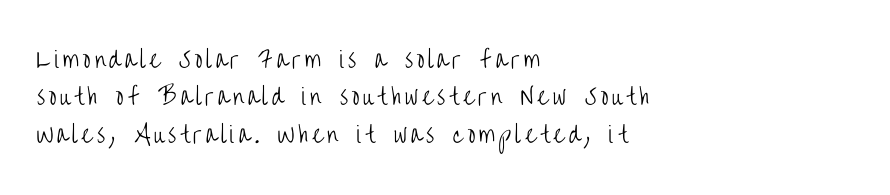
You can tell it's not italic because the verticals are truly vertical. Each stroke keeps to a modest, everyday thickness or less. Honestly, there is no underline to notice here at all. The leading is moderate, giving the passage an even texture. The lines in this sample share a left origin and differ only in where they stop.
